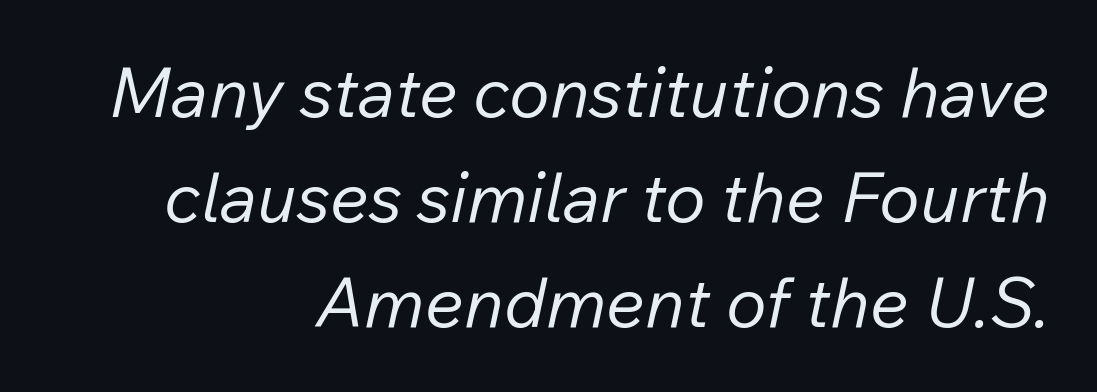
Q: Is the text bold? A: No.
Q: Is the text italic (slanted)? A: Yes, it leans right by about 12 degrees.
Q: Is the text underlined? A: No.
Q: How is the paragraph aligned? A: Right-aligned.
Q: Is the spacing between letters normal or unusually wide? A: Normal.
Q: Is the spacing between lines tight, normal or loose? A: Normal.
Q: Width (condensed, normal, or wide)? A: Normal.
Q: Stroke contrast? A: Low.
Q: x-height? A: Medium.
Q: Monospaced? A: No.
